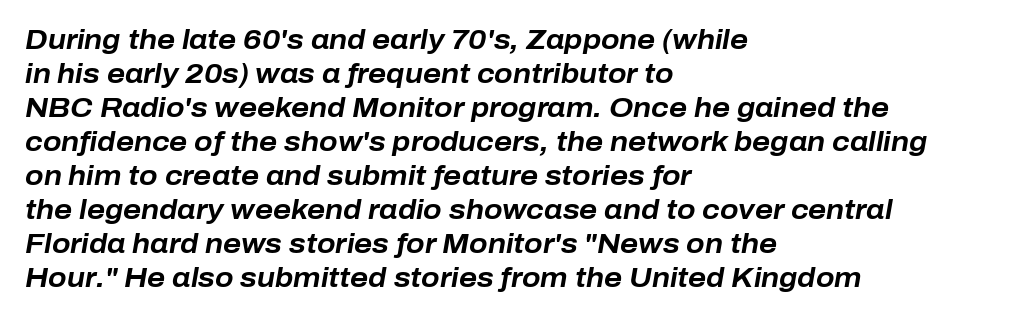
The image shows 27 px bold type, italic (leaning right); set left-aligned, normal line spacing (1.26x), normal letter spacing, not underlined.
